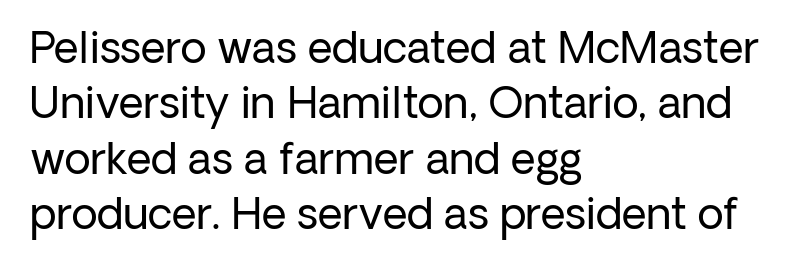
The image shows 43 px regular-weight sans-serif type, upright; set left-aligned, normal line spacing (1.29x), normal letter spacing, not underlined; low stroke contrast and a medium x-height.
